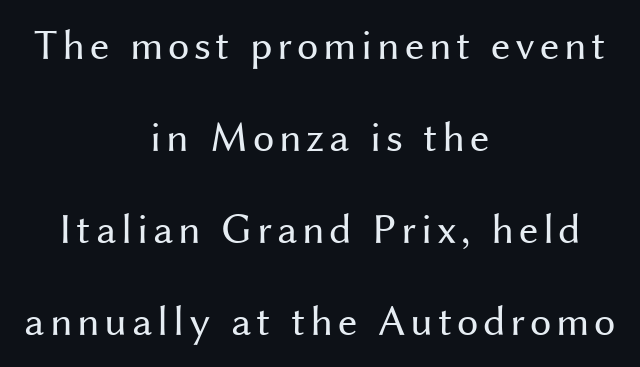
This is sans-serif lettering, the kind often seen on screens and signage. Is there much room between lines? Yes — plenty of vertical air separates them. A roman cut, with each character standing at attention. Looks like regular typesetting: each glyph gets only the width it needs. The space beneath each line is pristine and unruled.
